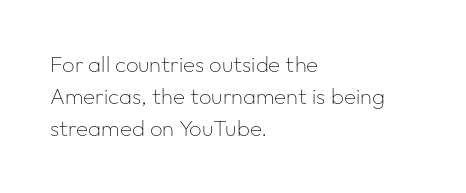
Weight: in the light-to-regular range. These lines keep a tight, regular rhythm from letter to letter. Any mark beneath the type? The region is blank. Left-aligned paragraph, ragged on the right. If you drew a line through each stem, it would be perfectly vertical. Honestly, the row spacing looks completely unremarkable.
